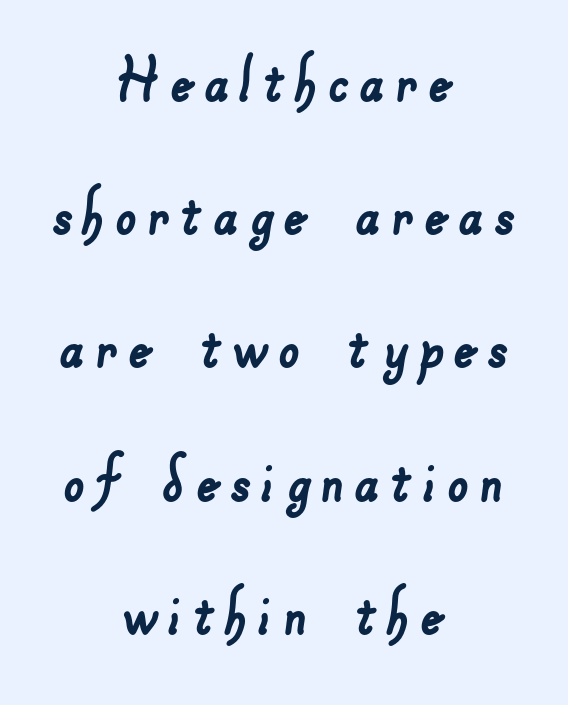
{"serif": "no", "width": "normal", "stroke_contrast": "low", "x_height": "small", "monospaced": "no", "underline": "no", "align": "center", "line_spacing_ratio": 1.8, "glyph_px": 74}
